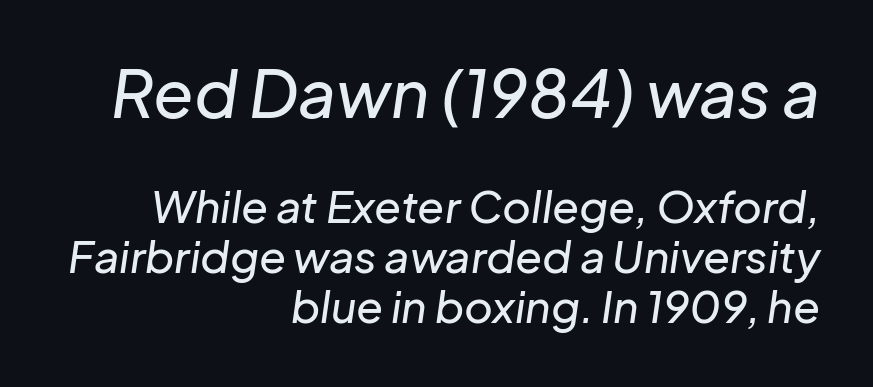
The image shows 66 px text type, italic (leaning right); set right-aligned, tight line spacing (1.13x), normal letter spacing, not underlined; the first (top) block is 1.5x larger; low stroke contrast and a medium x-height.
